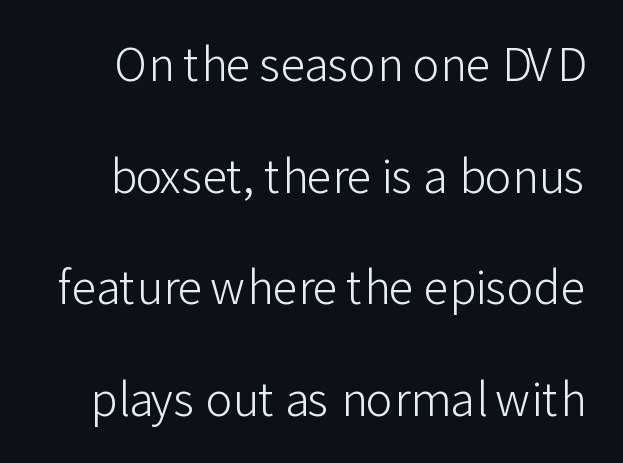
These lines are rendered in a variable-pitch font. Is there much room between lines? Yes — plenty of vertical air separates them. Beneath every word, the page is bare. Heaviness? Minimal to ordinary, like unemphasized prose.
